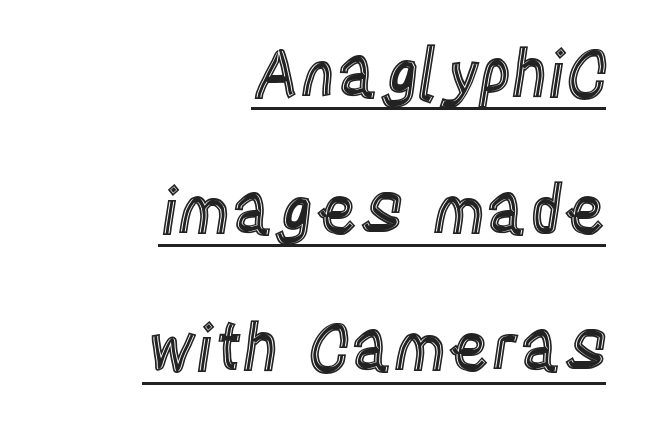
{"width": "condensed", "x_height": "large", "monospaced": "no", "underline": "yes", "align": "right", "line_spacing": "loose", "line_spacing_ratio": 2.11, "letter_spacing": "normal", "letter_spacing_em": 0.0, "glyph_px": 65}
